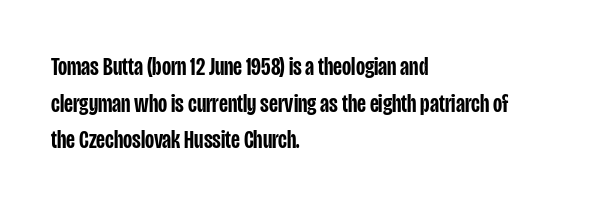
The image shows 25 px text type, upright; set left-aligned, normal line spacing (1.47x), normal letter spacing, not underlined.
